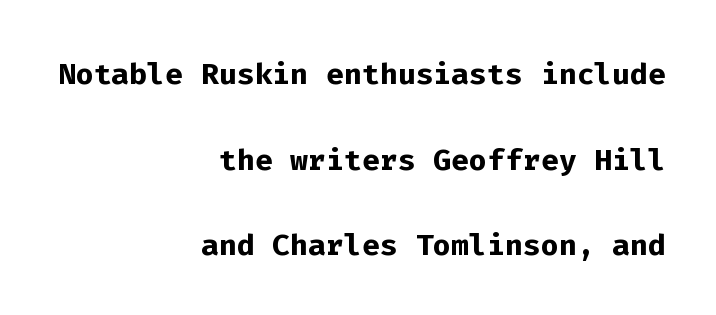
Q: Is the text bold? A: Yes.
Q: Is the text italic (slanted)? A: No, it is upright.
Q: Is the typeface a serif or a sans-serif typeface? A: Sans-serif.
Q: Is the text underlined? A: No.
Q: How is the paragraph aligned? A: Right-aligned.
Q: Is the spacing between letters normal or unusually wide? A: Normal.
Q: Is the spacing between lines tight, normal or loose? A: Loose.
Q: Width (condensed, normal, or wide)? A: Normal.
Q: Stroke contrast? A: Low.
Q: x-height? A: Medium.
Q: Monospaced? A: Yes.
